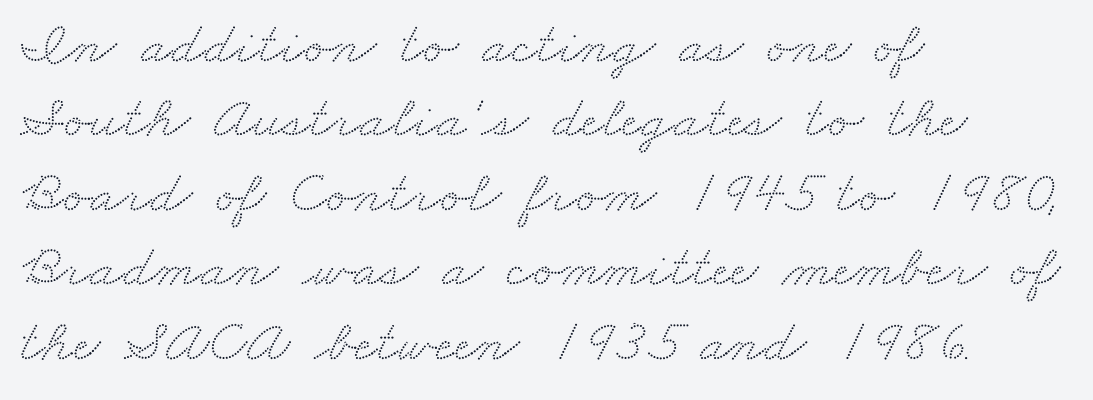
Tracking here is standard; glyphs follow each other at the usual distance. Honestly, there is no underline to notice here at all. If you drew a ruler down the left edge, every line would touch it. Serifs: yes, visible at the terminals of the letterforms.
